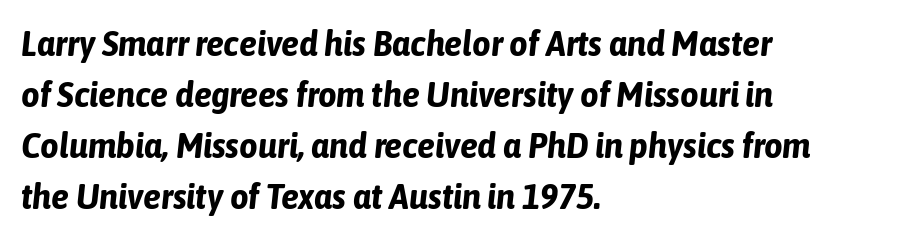
Compared with ordinary roman type, these characters are visibly tilted. The glyphs are unaccompanied by any horizontal stroke below them. In terms of leading, this rendering sits right in the middle. Students, note that the glyphs here touch the page at normal intervals. Does the copy run flush right? No — it runs flush left. Does the weight exceed regular? Yes, all the way to bold.
